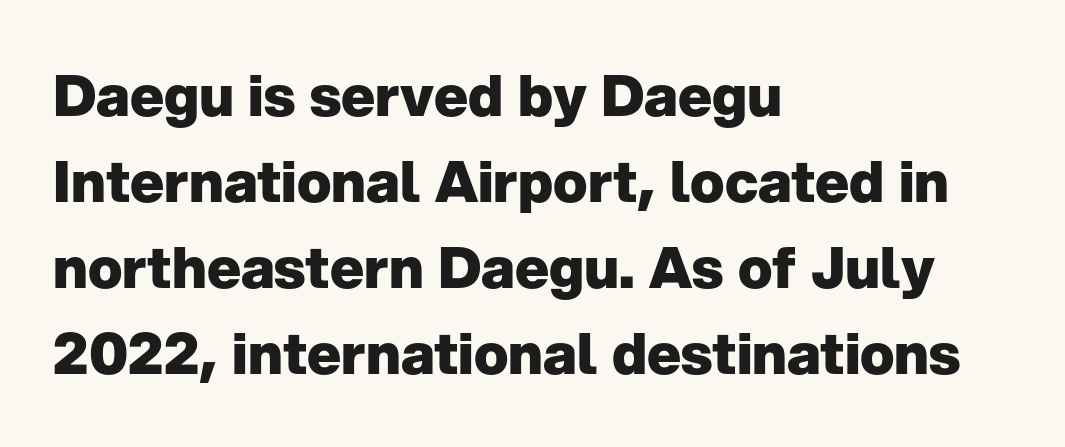
Leading matches the norm, producing a regular column. Plain, unruled lines of type. A roman cut, with each character standing at attention. Default kerning and tracking; the words read as compact shapes.
